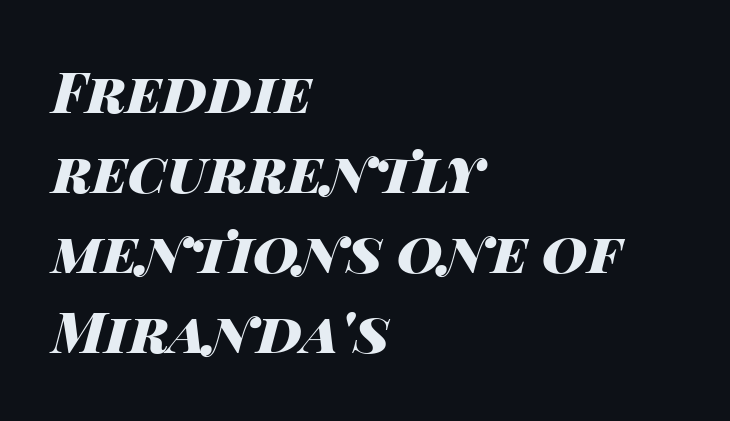
Italic? Definitely — the glyphs are oblique. Think of a printed novel: that variable character pitch is what you see here. Descenders are the only things crossing below the line. Reading down the block, your eye returns to a fixed left position each line. The passage shown has conventional tracking throughout. The line-height multiplier appears to be the usual default.
